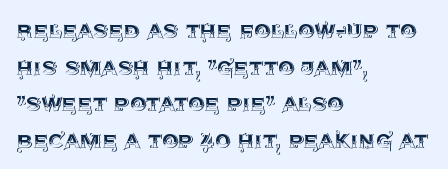
The image shows 26 px text type, upright; set left-aligned, normal line spacing (1.41x), normal letter spacing, not underlined.
